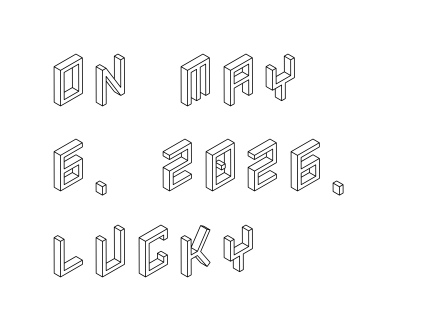
{"italic": "no", "width": "condensed", "x_height": "large", "underline": "no", "align": "left", "line_spacing": "normal", "line_spacing_ratio": 1.47, "letter_spacing": "normal", "letter_spacing_em": 0.0, "glyph_px": 58}
